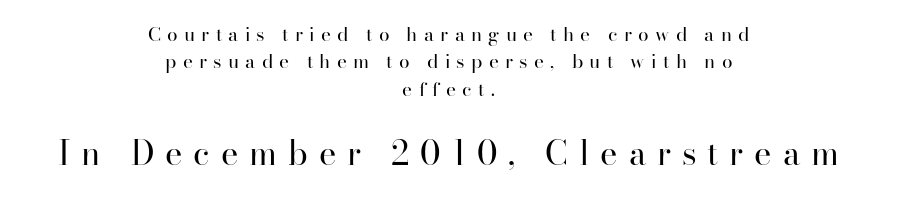
Q: Is the text bold? A: No.
Q: Is the text italic (slanted)? A: No, it is upright.
Q: Is the typeface a serif or a sans-serif typeface? A: Serif.
Q: Is the text underlined? A: No.
Q: How is the paragraph aligned? A: Centered.
Q: Is the spacing between letters normal or unusually wide? A: Unusually wide.
Q: Is the spacing between lines tight, normal or loose? A: Normal.
Q: Which block of text is set in a larger size, the first (top) or the second (bottom)? A: The second (bottom) one.
Q: Width (condensed, normal, or wide)? A: Normal.
Q: Stroke contrast? A: High.
Q: x-height? A: Small.
Q: Monospaced? A: No.
